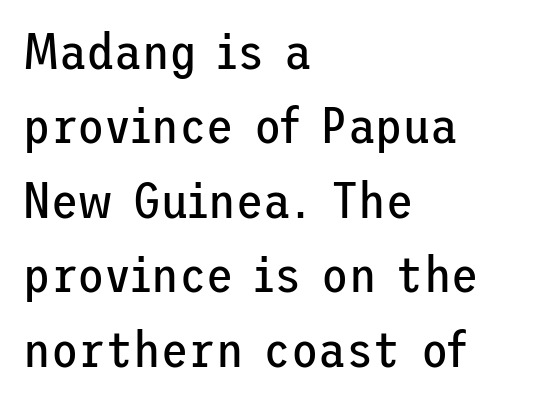
Q: Is the text bold? A: No.
Q: Is the text italic (slanted)? A: No, it is upright.
Q: Is the typeface a serif or a sans-serif typeface? A: Sans-serif.
Q: Is the text underlined? A: No.
Q: How is the paragraph aligned? A: Left-aligned.
Q: Is the spacing between letters normal or unusually wide? A: Normal.
Q: Is the spacing between lines tight, normal or loose? A: Normal.
Q: Width (condensed, normal, or wide)? A: Normal.
Q: Stroke contrast? A: Low.
Q: x-height? A: Medium.
